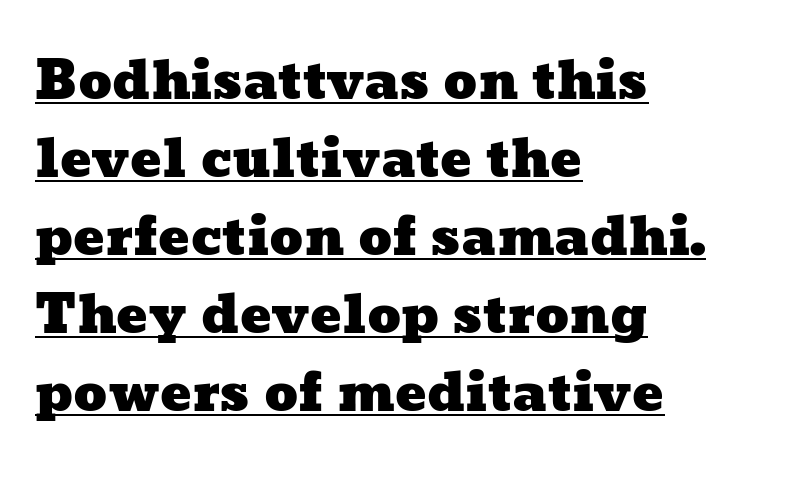
Q: Is the text underlined? A: Yes.
Q: How is the paragraph aligned? A: Left-aligned.
Q: Is the spacing between letters normal or unusually wide? A: Normal.
Q: Is the spacing between lines tight, normal or loose? A: Normal.
Q: Width (condensed, normal, or wide)? A: Wide.
Q: Stroke contrast? A: Low.
Q: x-height? A: Medium.
Q: Monospaced? A: No.
